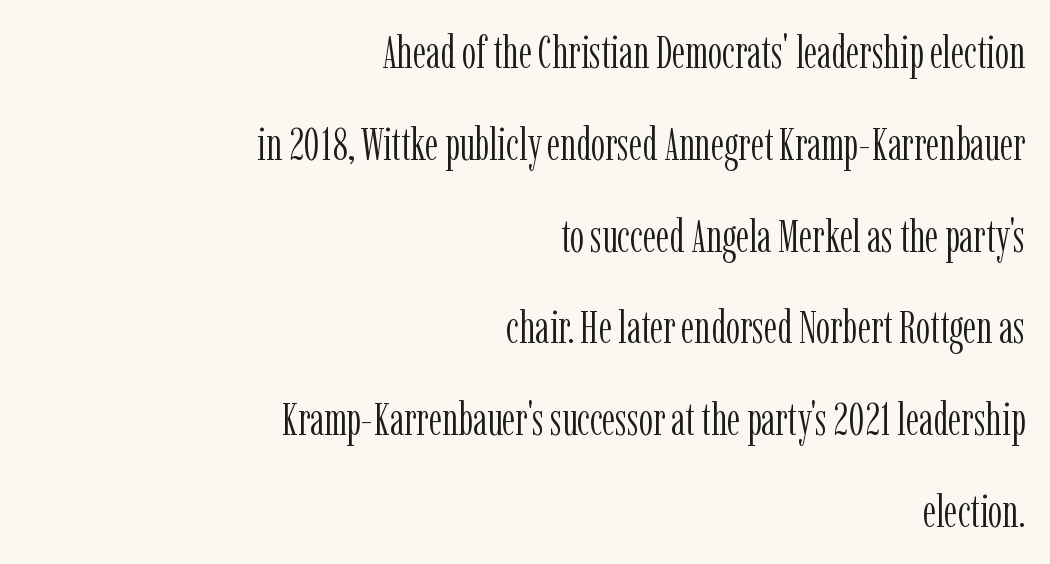
{"serif": "yes", "italic": "no", "bold": "no", "weight": "light", "width": "condensed", "stroke_contrast": "low", "x_height": "medium", "monospaced": "no", "underline": "no", "align": "right", "line_spacing": "loose", "line_spacing_ratio": 2.04, "letter_spacing": "normal", "letter_spacing_em": 0.0, "glyph_px": 45}
